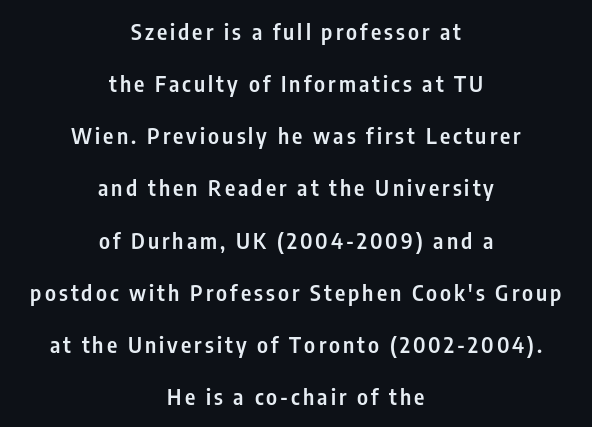
Q: Is the text bold? A: Semi-bold.
Q: Is the text italic (slanted)? A: No, it is upright.
Q: Is the text underlined? A: No.
Q: How is the paragraph aligned? A: Centered.
Q: Is the spacing between lines tight, normal or loose? A: Loose.
